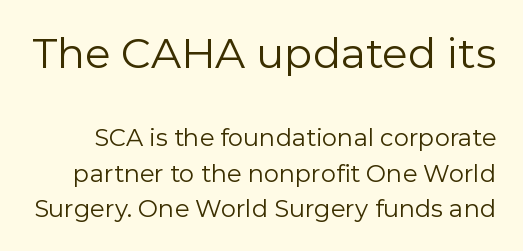
Q: Is the text bold? A: No.
Q: Is the text italic (slanted)? A: No, it is upright.
Q: Is the typeface a serif or a sans-serif typeface? A: Sans-serif.
Q: Is the text underlined? A: No.
Q: Is the spacing between letters normal or unusually wide? A: Normal.
Q: Is the spacing between lines tight, normal or loose? A: Normal.
Q: Which block of text is set in a larger size, the first (top) or the second (bottom)? A: The first (top) one.
Q: Width (condensed, normal, or wide)? A: Normal.
Q: Stroke contrast? A: Low.
Q: x-height? A: Medium.
Q: Monospaced? A: No.
